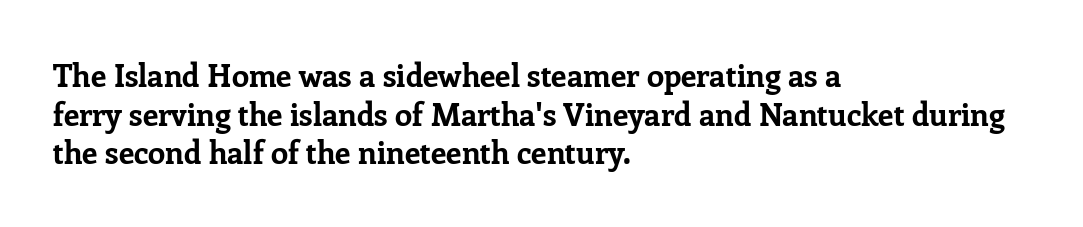
Unlike italic type, these characters show no tilt at all. In terms of letterspacing, this is plain default setting. If you drew a ruler down the left edge, every line would touch it. Examine the stroke ends and you'll spot serifs.
